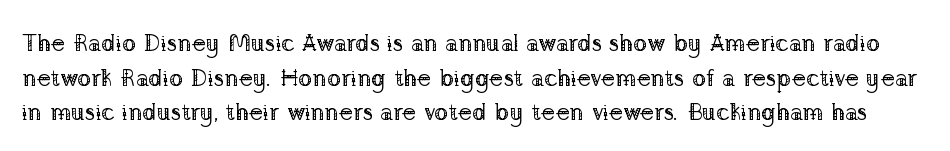
{"italic": "no", "bold": "no", "underline": "no", "line_spacing": "normal", "line_spacing_ratio": 1.44, "letter_spacing": "normal", "letter_spacing_em": 0.0, "glyph_px": 24}
